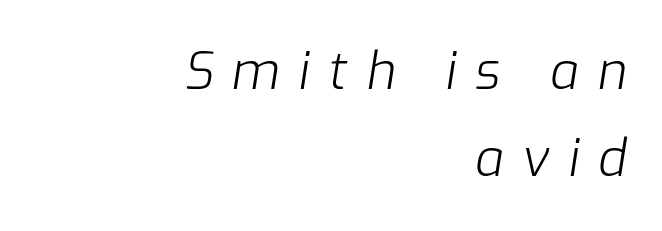
{"italic": "yes", "lean": "right", "slant_degrees": 9, "bold": "no", "weight": "light", "width": "normal", "stroke_contrast": "low", "x_height": "medium", "monospaced": "no", "underline": "no", "align": "right", "line_spacing_ratio": 1.71, "letter_spacing": "wide", "letter_spacing_em": 0.37, "glyph_px": 51}
